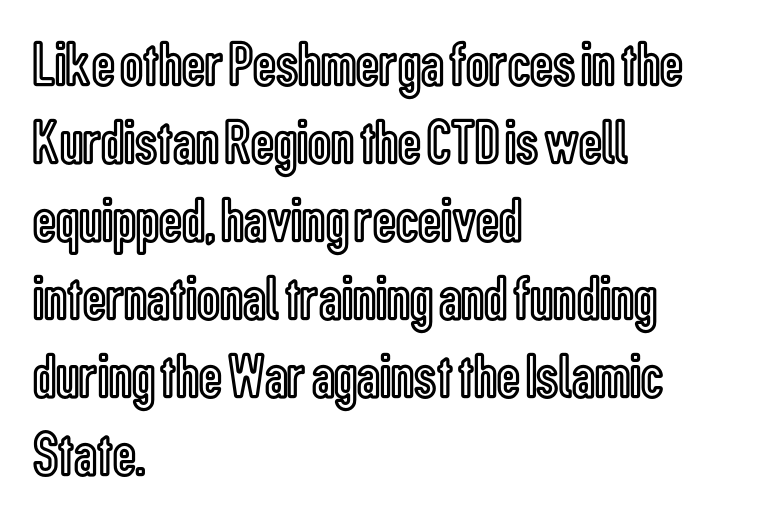
{"italic": "no", "width": "condensed", "x_height": "medium", "monospaced": "no", "underline": "no", "align": "left", "line_spacing_ratio": 1.22, "letter_spacing": "normal", "letter_spacing_em": 0.0, "glyph_px": 64}
